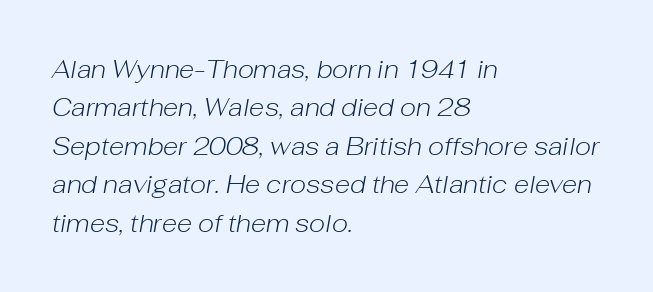
The image shows 25 px text type, italic (leaning right); set left-aligned, normal line spacing (1.54x), normal letter spacing, not underlined.
